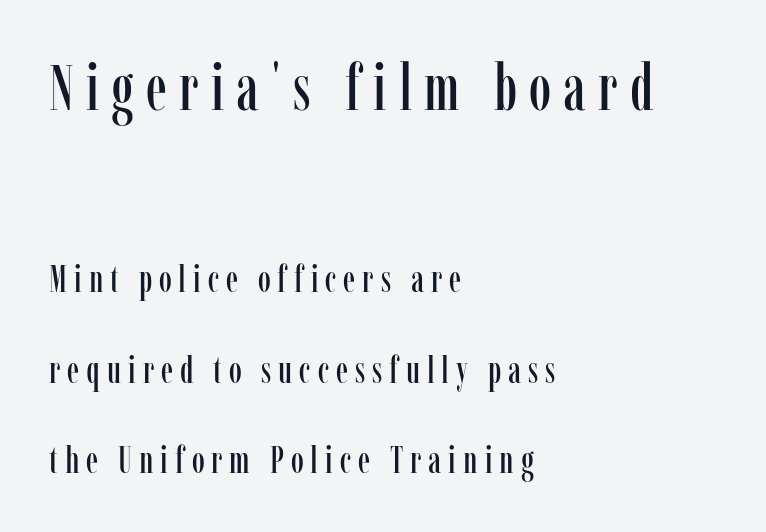
Q: Is the text italic (slanted)? A: No, it is upright.
Q: Is the typeface a serif or a sans-serif typeface? A: Serif.
Q: Is the text underlined? A: No.
Q: How is the paragraph aligned? A: Left-aligned.
Q: Is the spacing between lines tight, normal or loose? A: Loose.
Q: Which block of text is set in a larger size, the first (top) or the second (bottom)? A: The first (top) one.
Q: Width (condensed, normal, or wide)? A: Condensed.
Q: Stroke contrast? A: Low.
Q: x-height? A: Medium.
Q: Monospaced? A: No.
